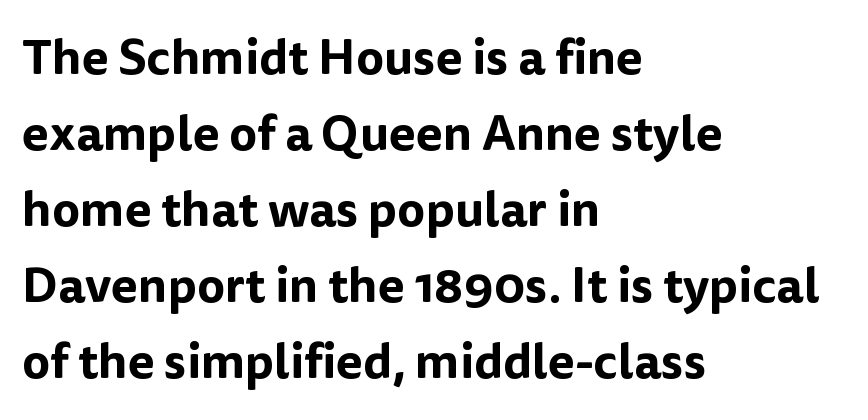
Q: Is the text italic (slanted)? A: No, it is upright.
Q: Is the typeface a serif or a sans-serif typeface? A: Sans-serif.
Q: Is the text underlined? A: No.
Q: How is the paragraph aligned? A: Left-aligned.
Q: Is the spacing between letters normal or unusually wide? A: Normal.
Q: Is the spacing between lines tight, normal or loose? A: Normal.
Q: Width (condensed, normal, or wide)? A: Normal.
Q: Stroke contrast? A: Low.
Q: x-height? A: Medium.
Q: Monospaced? A: No.
